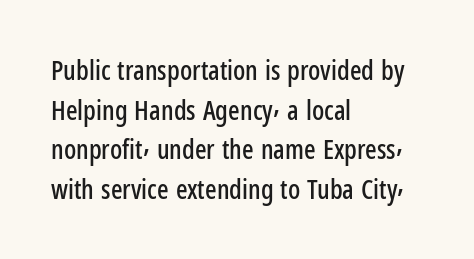
Q: Is the text italic (slanted)? A: No, it is upright.
Q: Is the text underlined? A: No.
Q: How is the paragraph aligned? A: Left-aligned.
Q: Is the spacing between letters normal or unusually wide? A: Normal.
Q: Is the spacing between lines tight, normal or loose? A: Normal.
